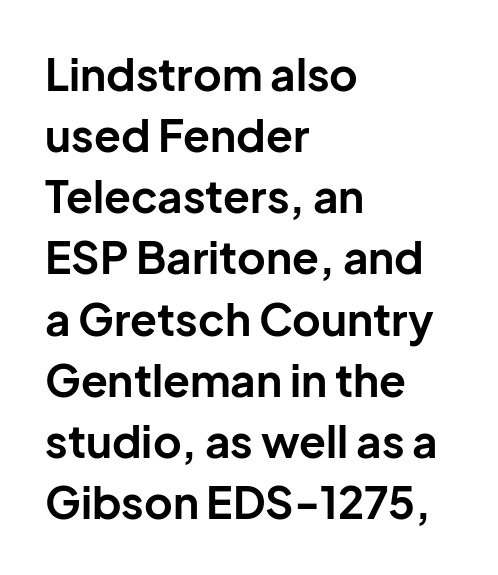
Serif or sans? Sans — the stroke terminals are bare. Chunky letters — that's bold for sure. This sample has the flowing, uneven cadence of proportional lettering. The type sits square on the baseline with zero lean. Every row of glyphs begins at an identical x-position on the left. Nothing unusual about the tracking: characters are spaced as the font intends.
